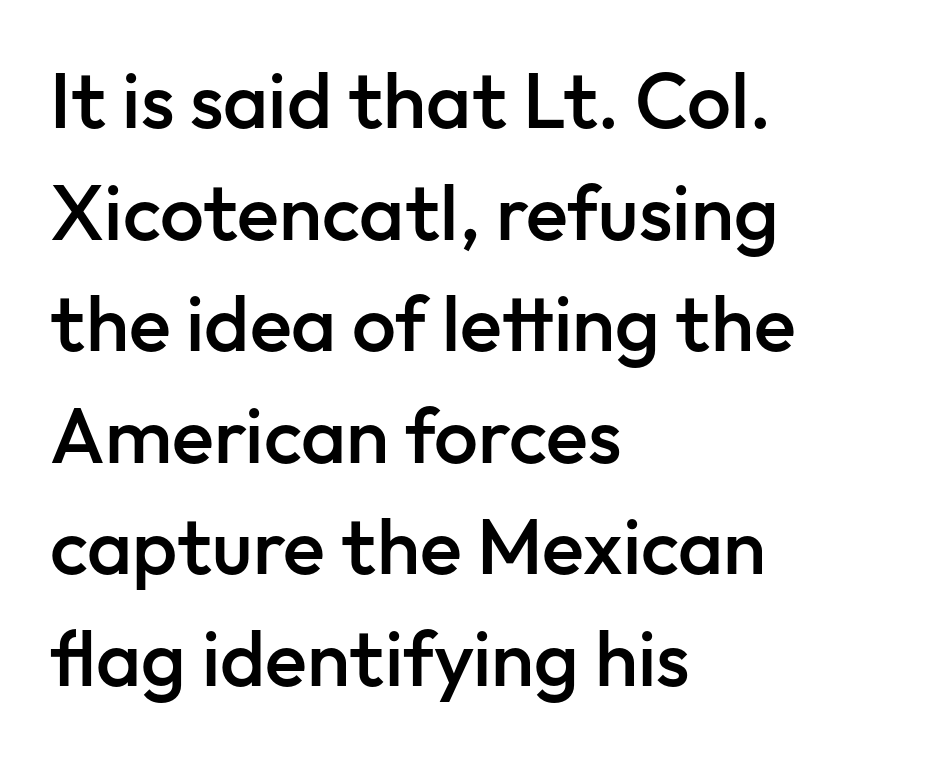
Varying glyph widths throughout — classic text-font behaviour. This is the in-between weight designers call semibold or demi. Descenders hang freely into open space. Observe the absence of serifs on each vertical stroke in this sample. Leading matches the norm, producing a regular column.
